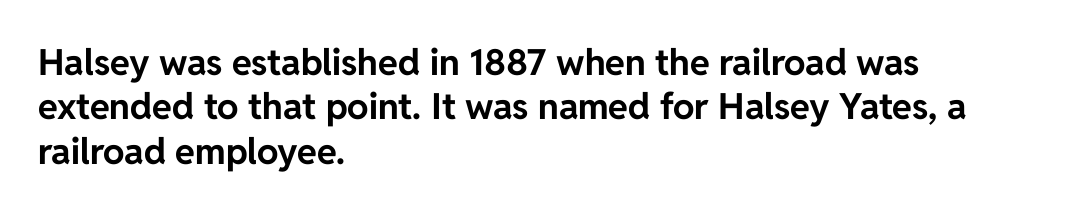
{"serif": "no", "italic": "no", "bold": "yes", "weight": "bold", "width": "normal", "stroke_contrast": "low", "x_height": "medium", "monospaced": "no", "underline": "no", "align": "left", "line_spacing_ratio": 1.23, "letter_spacing": "normal", "letter_spacing_em": 0.0, "glyph_px": 36}
